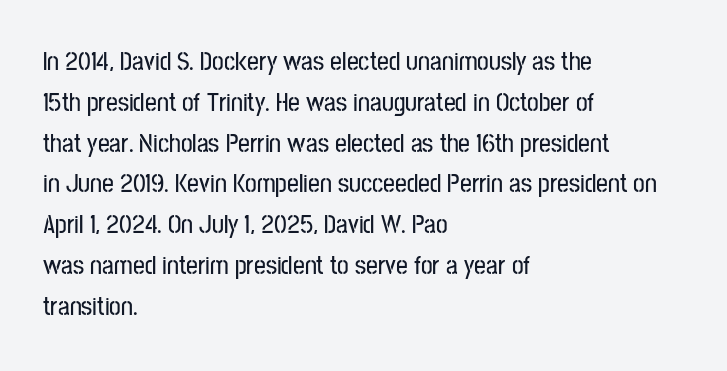
The space between consecutive lines is moderate. This sample uses plain, unmodified letter spacing. Layout note: lines flush left. No italicization has been applied; the sample stays upright. The passage shown is not underscored anywhere.
